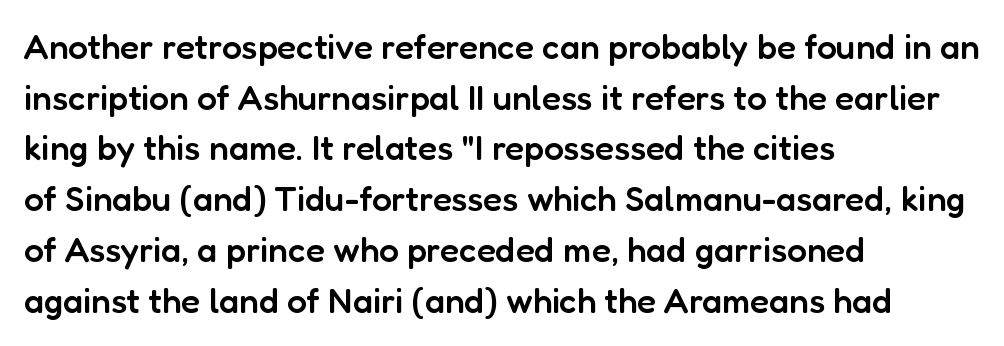
{"serif": "no", "italic": "no", "bold": "semi", "weight": "semibold", "width": "normal", "stroke_contrast": "low", "x_height": "medium", "monospaced": "no", "underline": "no", "align": "left", "line_spacing": "normal", "line_spacing_ratio": 1.45, "letter_spacing": "normal", "letter_spacing_em": 0.0, "glyph_px": 35}
